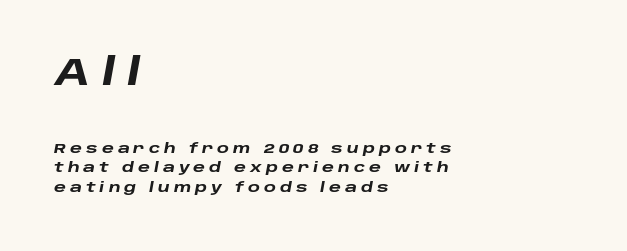
Q: Is the text bold? A: Yes.
Q: Is the text italic (slanted)? A: Yes, it leans right by about 10 degrees.
Q: Is the text underlined? A: No.
Q: How is the paragraph aligned? A: Left-aligned.
Q: Is the spacing between letters normal or unusually wide? A: Unusually wide.
Q: Is the spacing between lines tight, normal or loose? A: Normal.
Q: Which block of text is set in a larger size, the first (top) or the second (bottom)? A: The first (top) one.
Q: Width (condensed, normal, or wide)? A: Wide.
Q: Stroke contrast? A: Low.
Q: x-height? A: Large.
Q: Monospaced? A: No.
